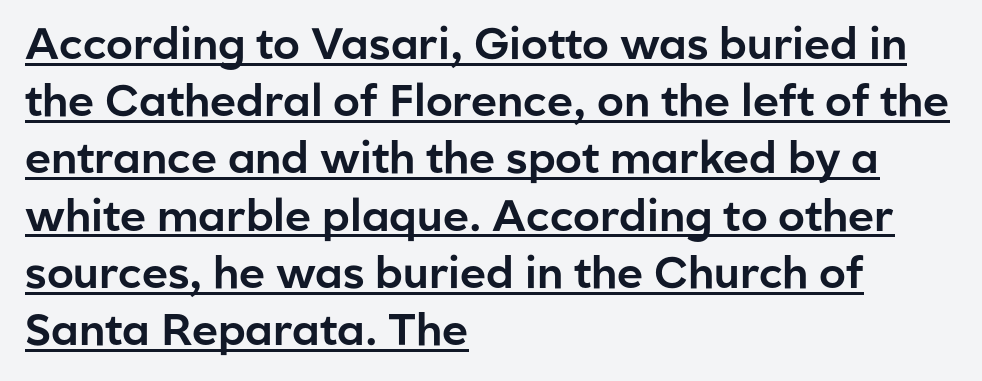
{"serif": "no", "italic": "no", "width": "normal", "stroke_contrast": "low", "x_height": "medium", "monospaced": "no", "underline": "yes", "align": "left", "line_spacing": "normal", "line_spacing_ratio": 1.3, "letter_spacing": "normal", "letter_spacing_em": 0.0, "glyph_px": 44}
